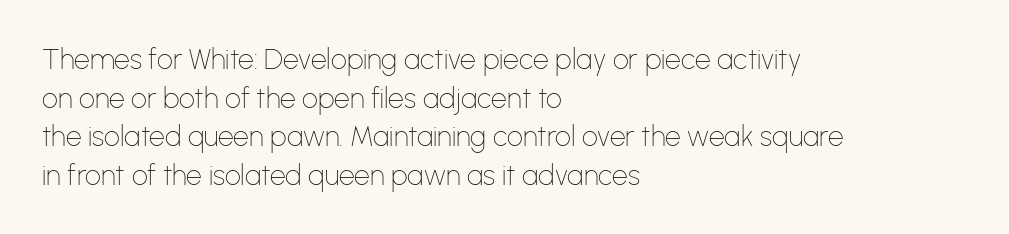
Q: Is the text bold? A: No.
Q: Is the text italic (slanted)? A: No, it is upright.
Q: Is the typeface a serif or a sans-serif typeface? A: Sans-serif.
Q: Is the text underlined? A: No.
Q: How is the paragraph aligned? A: Left-aligned.
Q: Is the spacing between letters normal or unusually wide? A: Normal.
Q: Is the spacing between lines tight, normal or loose? A: Normal.
Q: Width (condensed, normal, or wide)? A: Normal.
Q: Stroke contrast? A: Low.
Q: x-height? A: Medium.
Q: Monospaced? A: No.
